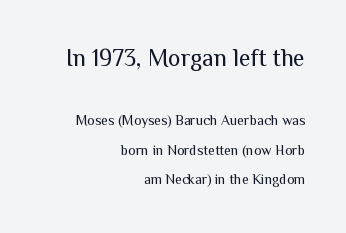
{"italic": "no", "bold": "no", "underline": "no", "align": "right", "line_spacing": "loose", "line_spacing_ratio": 2.09, "letter_spacing": "normal", "letter_spacing_em": 0.0, "larger_block": "first", "size_ratio": 1.71, "glyph_px": 24}
